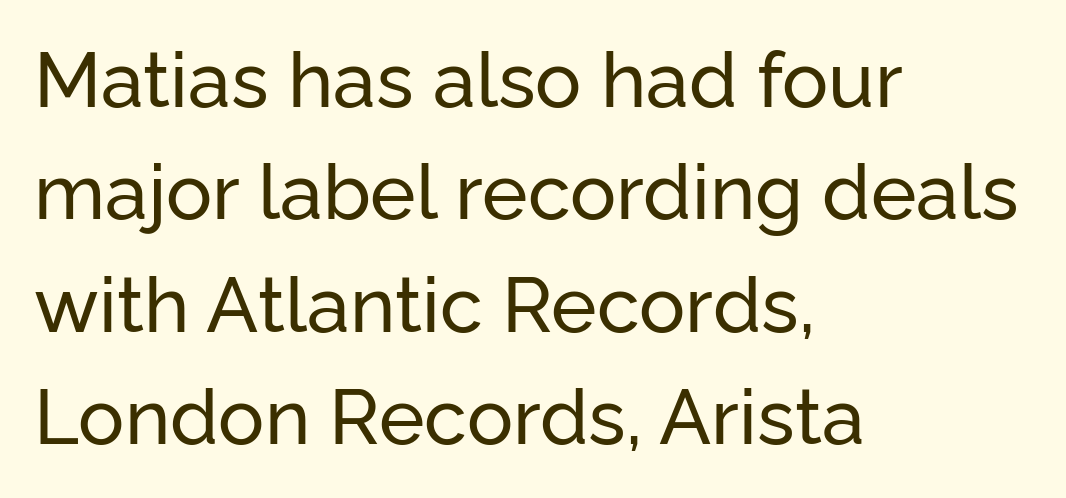
Q: Is the text italic (slanted)? A: No, it is upright.
Q: Is the typeface a serif or a sans-serif typeface? A: Sans-serif.
Q: Is the text underlined? A: No.
Q: How is the paragraph aligned? A: Left-aligned.
Q: Is the spacing between letters normal or unusually wide? A: Normal.
Q: Is the spacing between lines tight, normal or loose? A: Normal.
Q: Width (condensed, normal, or wide)? A: Normal.
Q: Stroke contrast? A: Low.
Q: x-height? A: Medium.
Q: Monospaced? A: No.
